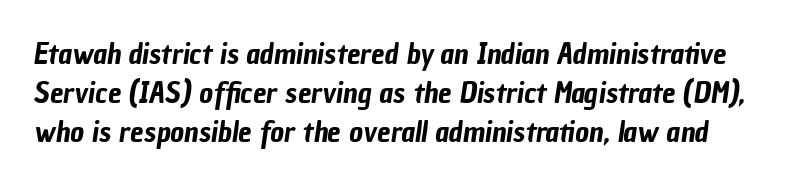
Q: Is the typeface a serif or a sans-serif typeface? A: Sans-serif.
Q: Is the text underlined? A: No.
Q: Is the spacing between letters normal or unusually wide? A: Normal.
Q: Is the spacing between lines tight, normal or loose? A: Normal.
Q: Width (condensed, normal, or wide)? A: Condensed.
Q: Stroke contrast? A: Low.
Q: x-height? A: Medium.
Q: Monospaced? A: No.
